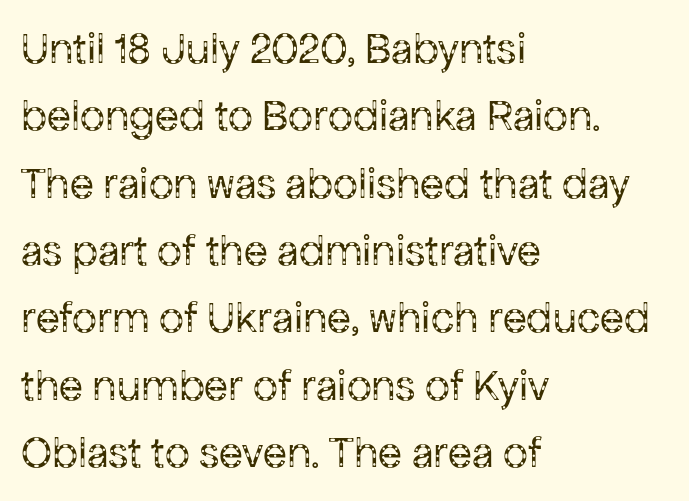
{"serif": "no", "italic": "no", "bold": "no", "weight": "regular", "width": "normal", "stroke_contrast": "low", "x_height": "medium", "monospaced": "no", "underline": "no", "align": "left", "line_spacing": "normal", "line_spacing_ratio": 1.53, "letter_spacing": "normal", "letter_spacing_em": 0.0, "glyph_px": 44}
